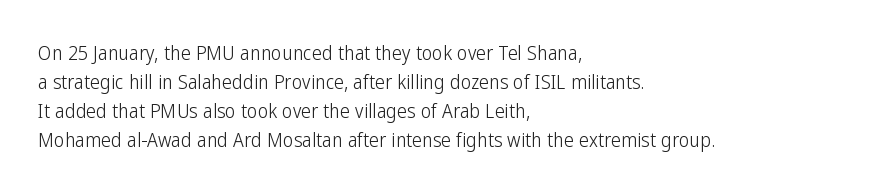
Q: Is the text bold? A: No.
Q: Is the text italic (slanted)? A: No, it is upright.
Q: Is the text underlined? A: No.
Q: How is the paragraph aligned? A: Left-aligned.
Q: Is the spacing between letters normal or unusually wide? A: Normal.
Q: Is the spacing between lines tight, normal or loose? A: Normal.
